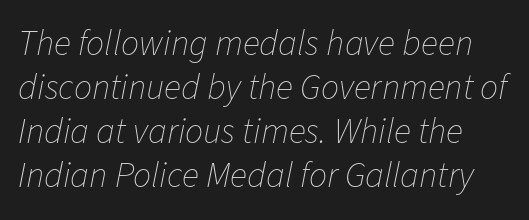
Q: Is the text bold? A: No.
Q: Is the text italic (slanted)? A: Yes, it leans right by about 11 degrees.
Q: Is the text underlined? A: No.
Q: Is the spacing between letters normal or unusually wide? A: Normal.
Q: Width (condensed, normal, or wide)? A: Normal.
Q: Stroke contrast? A: Low.
Q: x-height? A: Medium.
Q: Monospaced? A: No.
